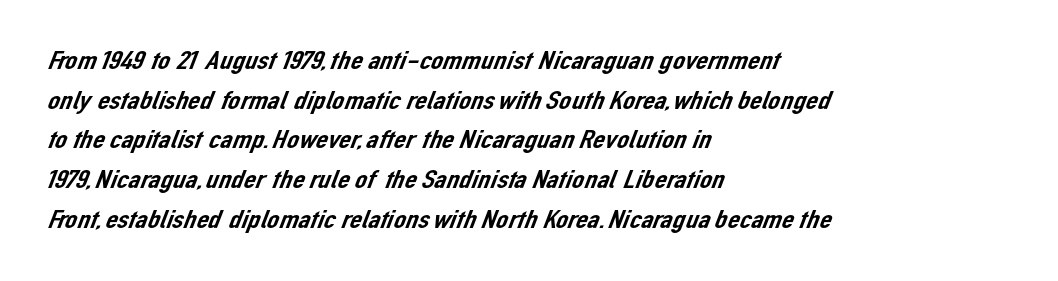
Q: Is the text underlined? A: No.
Q: How is the paragraph aligned? A: Left-aligned.
Q: Is the spacing between letters normal or unusually wide? A: Normal.
Q: Is the spacing between lines tight, normal or loose? A: Normal.
